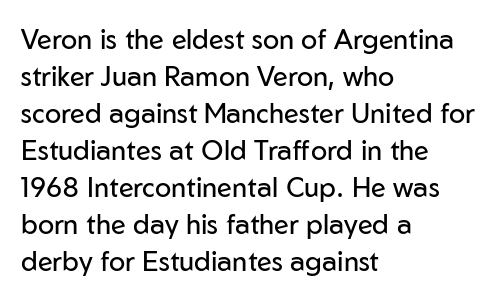
Q: Is the text bold? A: No.
Q: Is the text italic (slanted)? A: No, it is upright.
Q: Is the text underlined? A: No.
Q: How is the paragraph aligned? A: Left-aligned.
Q: Is the spacing between letters normal or unusually wide? A: Normal.
Q: Is the spacing between lines tight, normal or loose? A: Normal.
